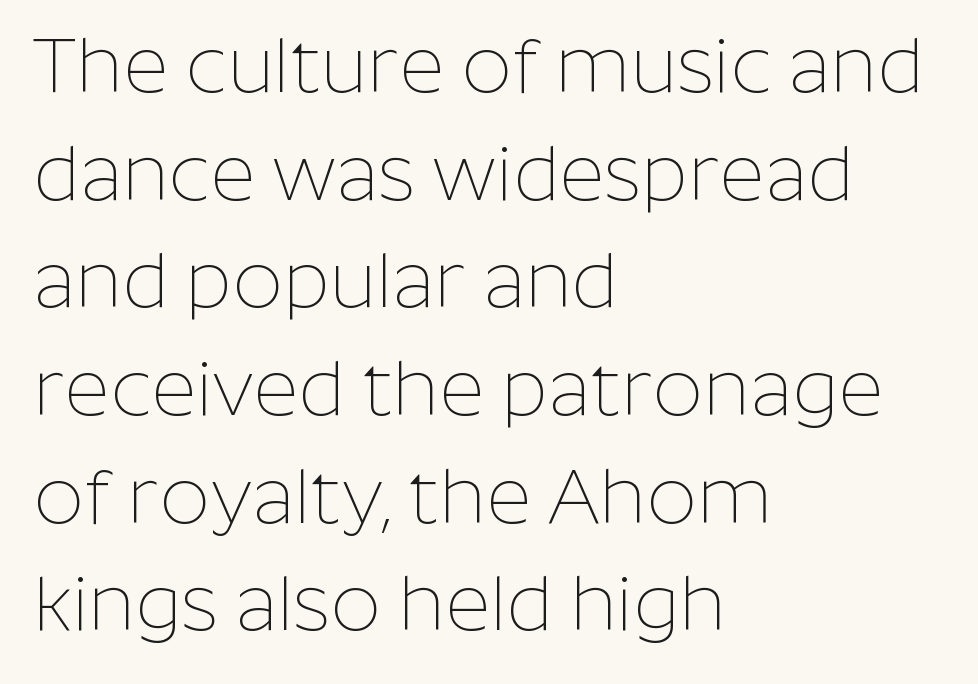
Q: Is the text bold? A: No.
Q: Is the text italic (slanted)? A: No, it is upright.
Q: Is the typeface a serif or a sans-serif typeface? A: Sans-serif.
Q: Is the text underlined? A: No.
Q: How is the paragraph aligned? A: Left-aligned.
Q: Is the spacing between letters normal or unusually wide? A: Normal.
Q: Is the spacing between lines tight, normal or loose? A: Normal.
Q: Width (condensed, normal, or wide)? A: Normal.
Q: Stroke contrast? A: Low.
Q: x-height? A: Medium.
Q: Monospaced? A: No.
